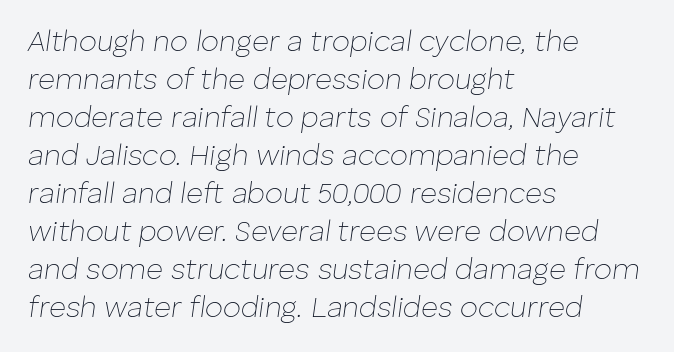
The image shows 29 px thin type, italic (leaning right); set left-aligned, normal line spacing (1.31x), normal letter spacing, not underlined; low stroke contrast and a medium x-height.
